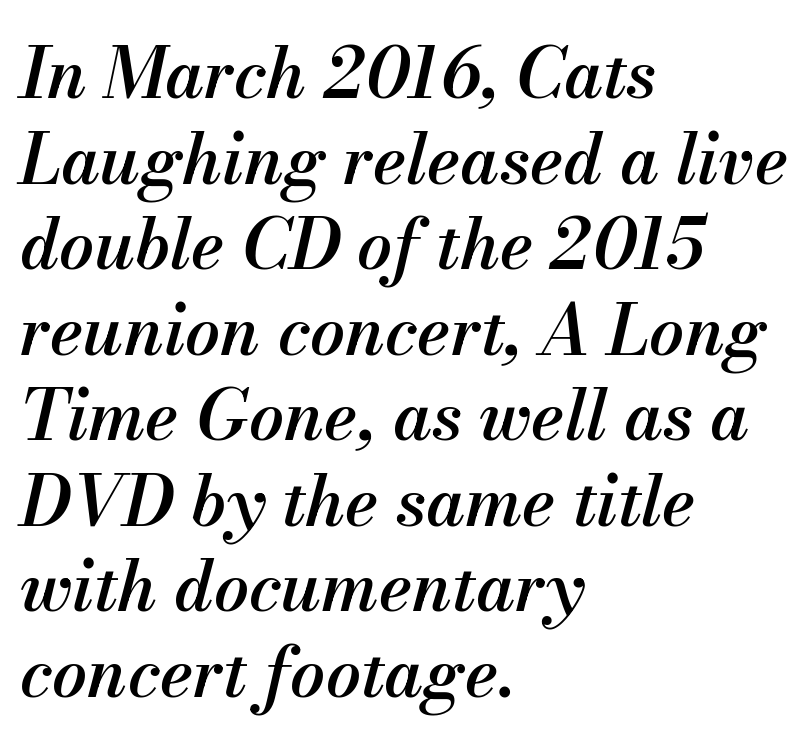
{"italic": "yes", "lean": "right", "slant_degrees": 13, "bold": "semi", "weight": "semibold", "width": "normal", "stroke_contrast": "medium", "x_height": "small", "monospaced": "no", "underline": "no", "align": "left", "line_spacing_ratio": 1.24, "letter_spacing": "normal", "letter_spacing_em": 0.0, "glyph_px": 69}
